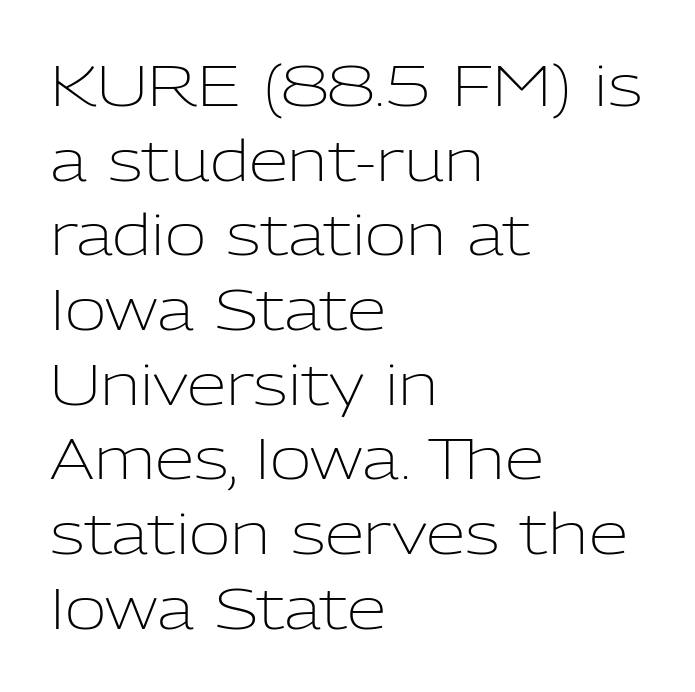
Q: Is the text bold? A: No.
Q: Is the text italic (slanted)? A: No, it is upright.
Q: Is the typeface a serif or a sans-serif typeface? A: Sans-serif.
Q: Is the text underlined? A: No.
Q: How is the paragraph aligned? A: Left-aligned.
Q: Is the spacing between letters normal or unusually wide? A: Normal.
Q: Is the spacing between lines tight, normal or loose? A: Normal.
Q: Width (condensed, normal, or wide)? A: Normal.
Q: Stroke contrast? A: Low.
Q: x-height? A: Medium.
Q: Monospaced? A: No.
